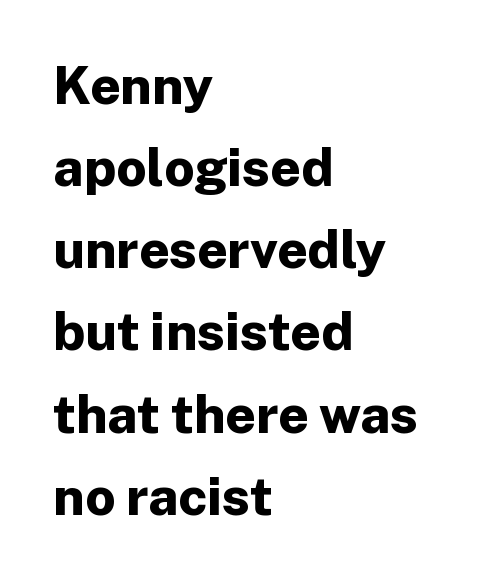
The lines in this sample share a left origin and differ only in where they stop. Does the lettering tilt? It doesn't — this is upright. Note the varied advance widths — an 'i' is clearly narrower than an 'm'. The characters look thick and weighty, a clear bold.
